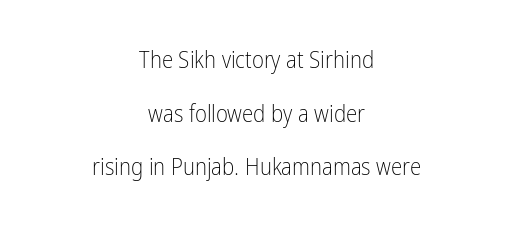
{"italic": "no", "bold": "no", "underline": "no", "align": "center", "line_spacing": "loose", "line_spacing_ratio": 2.33, "letter_spacing": "normal", "letter_spacing_em": 0.0, "glyph_px": 23}
